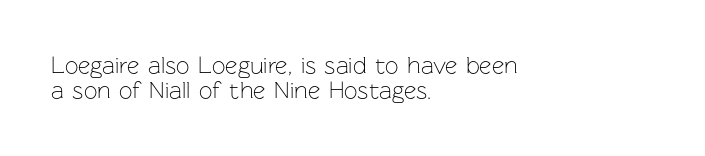
The image shows 24 px text type, upright; set left-aligned, tight line spacing (1.05x), normal letter spacing, not underlined.
